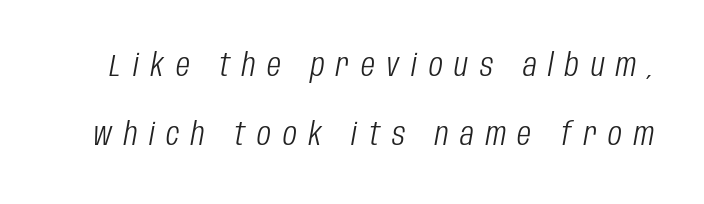
{"italic": "yes", "lean": "right", "slant_degrees": 10, "bold": "no", "weight": "light", "width": "condensed", "stroke_contrast": "low", "x_height": "large", "monospaced": "no", "underline": "no", "line_spacing": "loose", "line_spacing_ratio": 2.17, "letter_spacing": "wide", "letter_spacing_em": 0.37, "glyph_px": 32}
